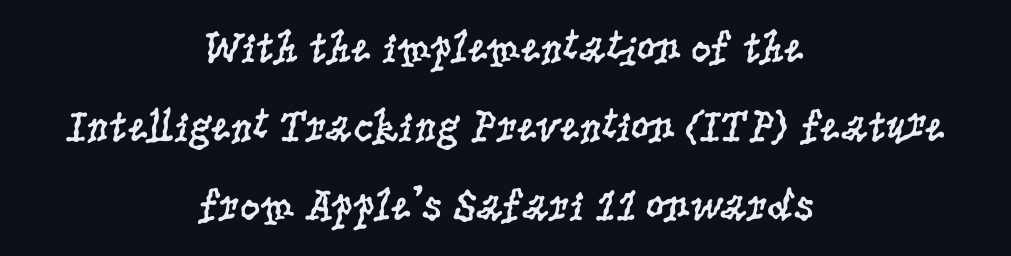
{"serif": "yes", "bold": "no", "weight": "regular", "width": "condensed", "stroke_contrast": "low", "x_height": "large", "monospaced": "no", "underline": "no", "align": "center", "line_spacing_ratio": 1.76, "letter_spacing": "normal", "letter_spacing_em": 0.0, "glyph_px": 45}
